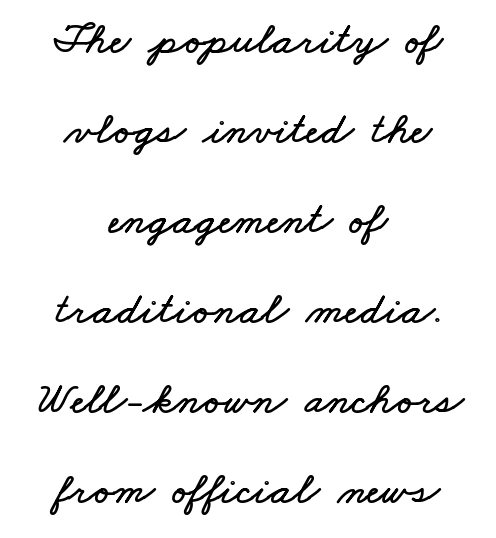
Q: Is the text underlined? A: No.
Q: How is the paragraph aligned? A: Centered.
Q: Is the spacing between letters normal or unusually wide? A: Normal.
Q: Is the spacing between lines tight, normal or loose? A: Loose.
Q: Width (condensed, normal, or wide)? A: Wide.
Q: Stroke contrast? A: Low.
Q: x-height? A: Small.
Q: Monospaced? A: No.
